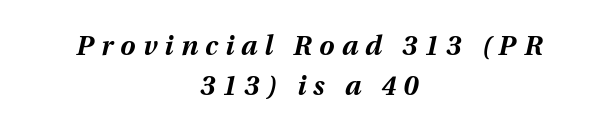
Q: Is the text bold? A: Yes.
Q: Is the text italic (slanted)? A: Yes, it leans right by about 12 degrees.
Q: Is the text underlined? A: No.
Q: How is the paragraph aligned? A: Centered.
Q: Is the spacing between letters normal or unusually wide? A: Unusually wide.
Q: Is the spacing between lines tight, normal or loose? A: Normal.
